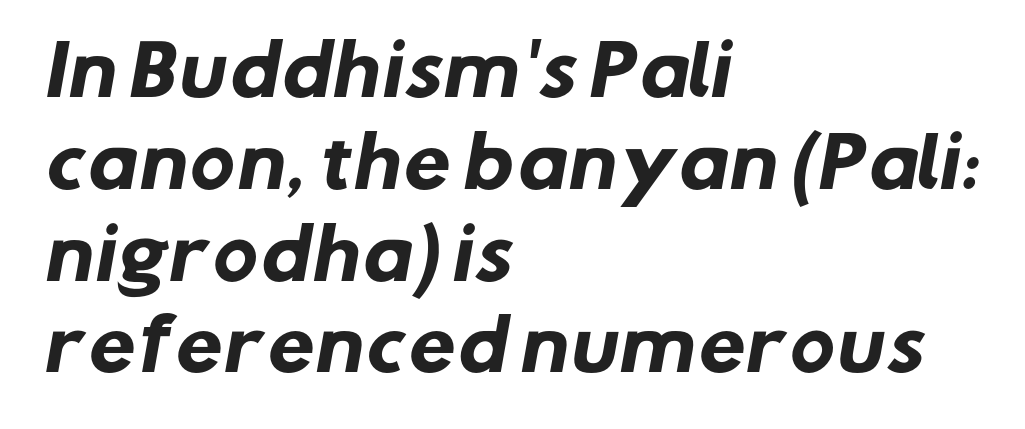
Inter-character spacing is left at the font's built-in metrics. Stroke terminals: plain, sans-serif. Caption: bold face, heavy strokes. Horizontally, the lines are justified to the leading edge only. Character widths vary here, with narrow letters taking less room than wide ones.
